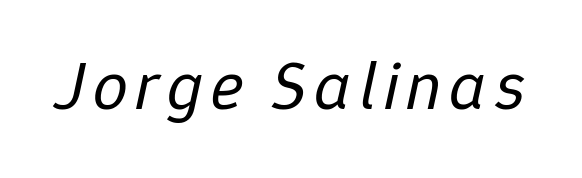
Q: Is the text bold? A: No.
Q: Is the text italic (slanted)? A: Yes, it leans right by about 12 degrees.
Q: Is the text underlined? A: No.
Q: Width (condensed, normal, or wide)? A: Normal.
Q: Stroke contrast? A: Low.
Q: x-height? A: Medium.
Q: Monospaced? A: No.
